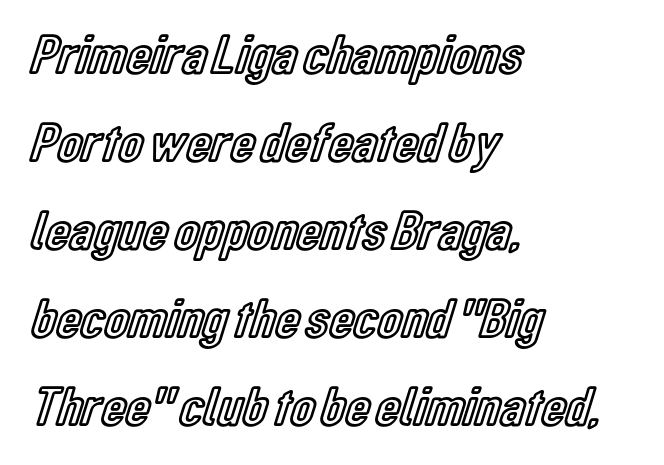
The image shows 56 px condensed type; set left-aligned, normal line spacing (1.57x), normal letter spacing, not underlined; a medium x-height.
